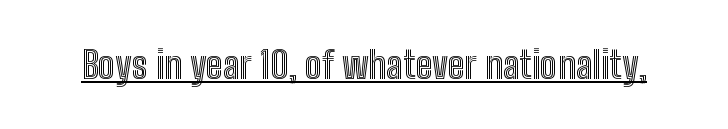
In terms of letterspacing, this is plain default setting. A roman cut, with each character standing at attention. Is this a fixed-width face? No — the glyphs have proportional, varying widths. A continuous stroke trails under the words, as in a hyperlink.
